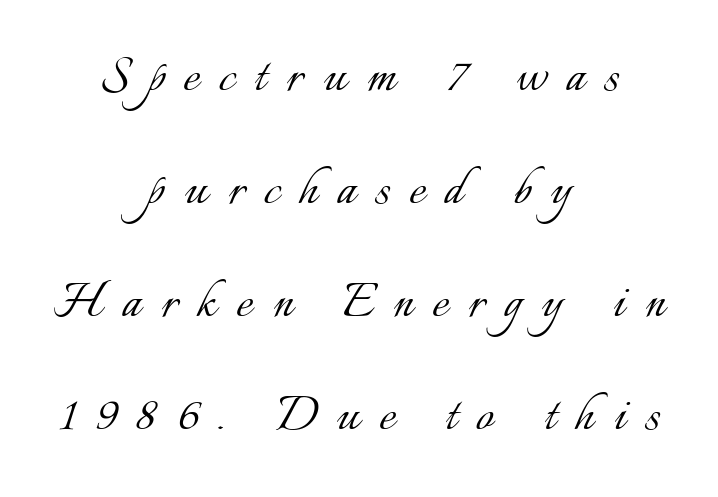
Q: Is the text bold? A: No.
Q: Is the text italic (slanted)? A: Yes.
Q: Is the text underlined? A: No.
Q: How is the paragraph aligned? A: Centered.
Q: Is the spacing between letters normal or unusually wide? A: Unusually wide.
Q: Width (condensed, normal, or wide)? A: Normal.
Q: Stroke contrast? A: Low.
Q: x-height? A: Small.
Q: Monospaced? A: No.
